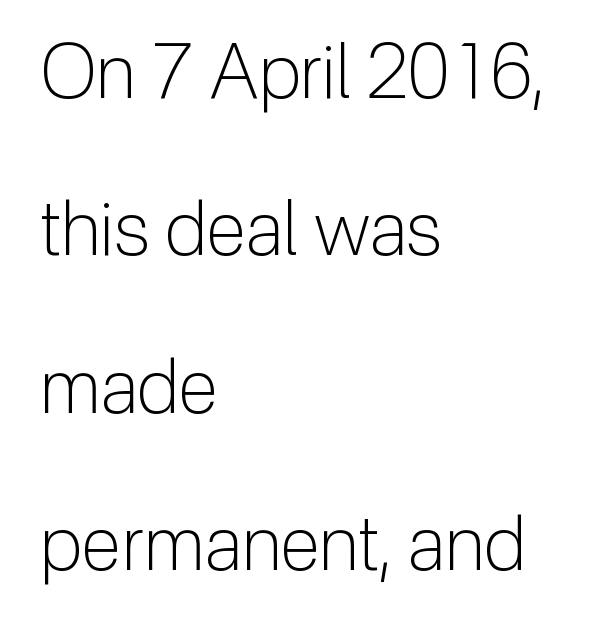
The image shows 75 px light sans-serif type, upright; set left-aligned, loose line spacing (2.1x), normal letter spacing, not underlined; low stroke contrast and a medium x-height.
